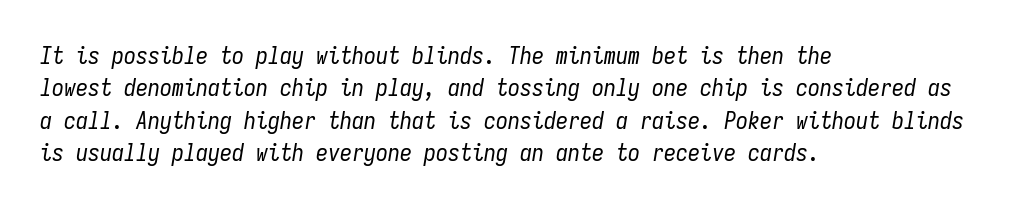
Does extra space separate the letters? No, they use regular spacing. The face used here has a pronounced slope to its letters. In CSS terms this would be text-align: left. Quick note: underline off. The rows are spaced the way most documents space them.
